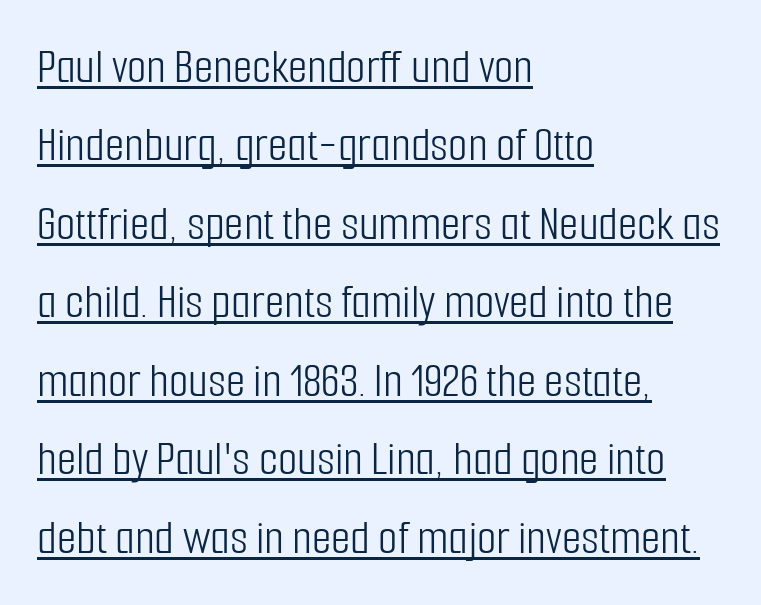
Q: Is the text bold? A: No.
Q: Is the text italic (slanted)? A: No, it is upright.
Q: Is the typeface a serif or a sans-serif typeface? A: Sans-serif.
Q: Is the text underlined? A: Yes.
Q: How is the paragraph aligned? A: Left-aligned.
Q: Is the spacing between letters normal or unusually wide? A: Normal.
Q: Is the spacing between lines tight, normal or loose? A: Normal.
Q: Width (condensed, normal, or wide)? A: Condensed.
Q: Stroke contrast? A: Low.
Q: x-height? A: Medium.
Q: Monospaced? A: No.
